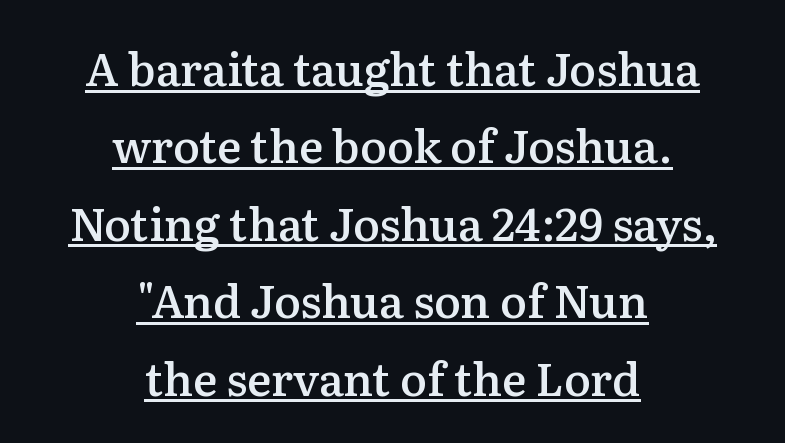
{"serif": "yes", "italic": "no", "bold": "semi", "weight": "semibold", "width": "normal", "stroke_contrast": "medium", "x_height": "medium", "monospaced": "no", "underline": "yes", "align": "center", "line_spacing_ratio": 1.72, "letter_spacing": "normal", "letter_spacing_em": 0.0, "glyph_px": 45}
